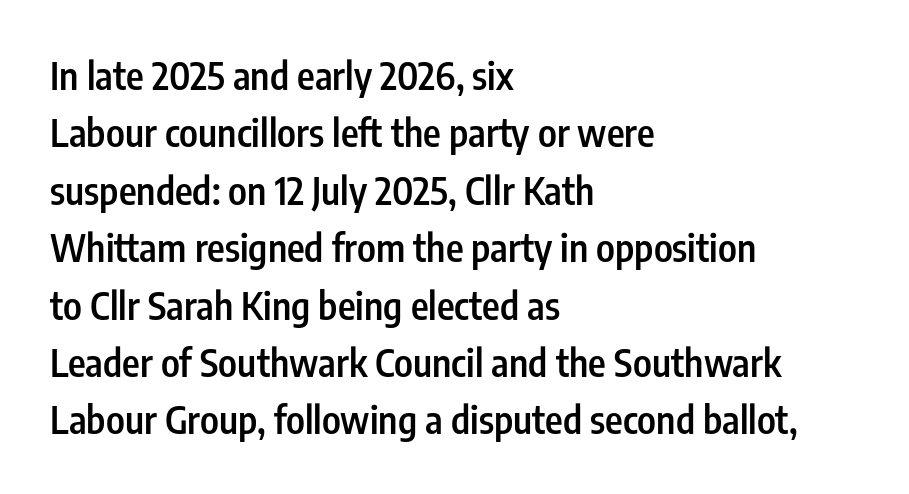
The image shows 38 px semibold, condensed sans-serif type, upright; set left-aligned, normal line spacing (1.51x), normal letter spacing, not underlined; low stroke contrast and a medium x-height.
